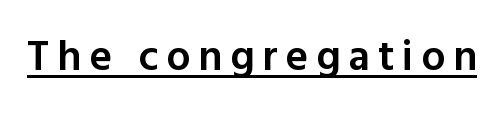
{"serif": "no", "italic": "no", "bold": "semi", "weight": "semibold", "width": "normal", "x_height": "medium", "monospaced": "no", "underline": "yes", "glyph_px": 43}
